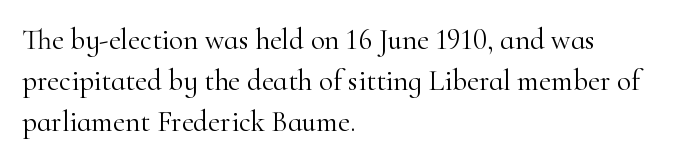
Stroke mass is kept to a normal reading level or below. This sample is left-justified, so line endings fall wherever the words run out. Italic? Not at all — the glyphs are vertical. The space between consecutive lines is moderate. This sample uses plain, unmodified letter spacing.
